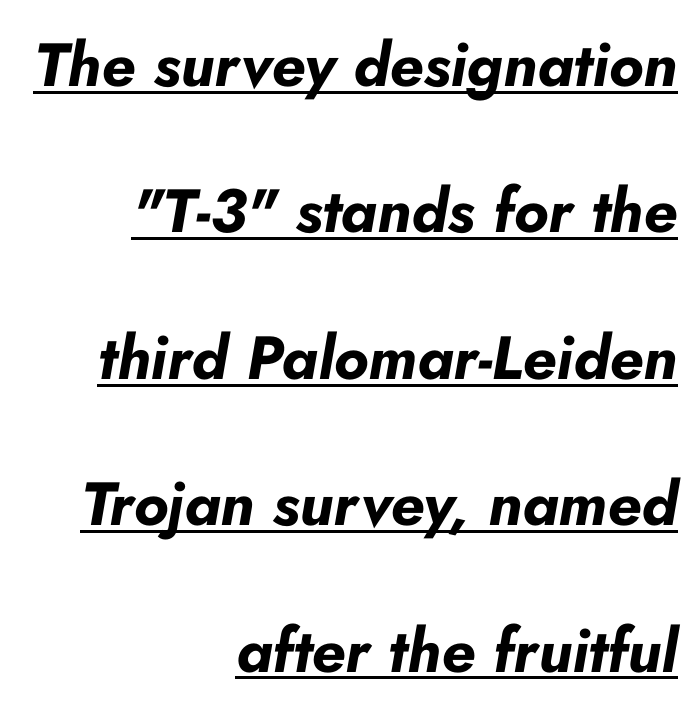
{"italic": "yes", "lean": "right", "slant_degrees": 10, "bold": "yes", "weight": "bold", "width": "normal", "stroke_contrast": "low", "x_height": "small", "monospaced": "no", "underline": "yes", "align": "right", "line_spacing": "loose", "line_spacing_ratio": 2.4, "letter_spacing": "normal", "letter_spacing_em": 0.0, "glyph_px": 61}
